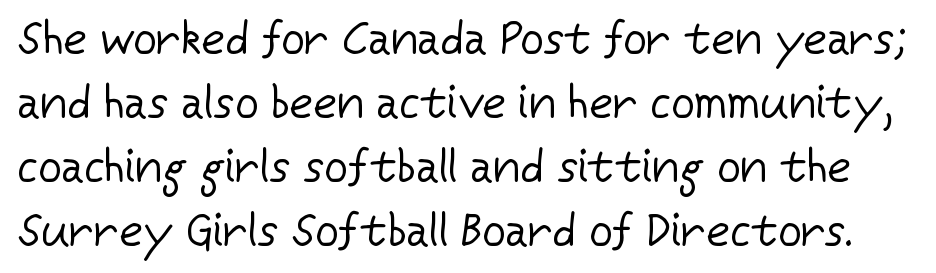
These lines are rendered in a variable-pitch font. The type is set solid horizontally, with unmodified tracking. Weight: in the light-to-regular range. Is there much room between lines? A standard amount, neither cramped nor airy.
